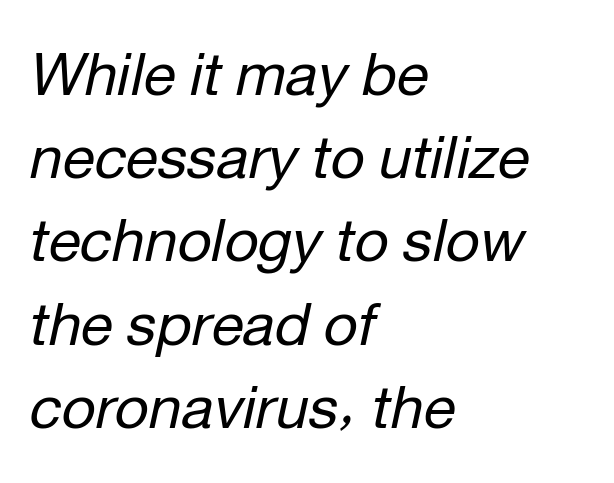
The image shows 59 px regular-weight type, italic (leaning right); set left-aligned, normal line spacing (1.41x), normal letter spacing, not underlined; low stroke contrast and a medium x-height.
